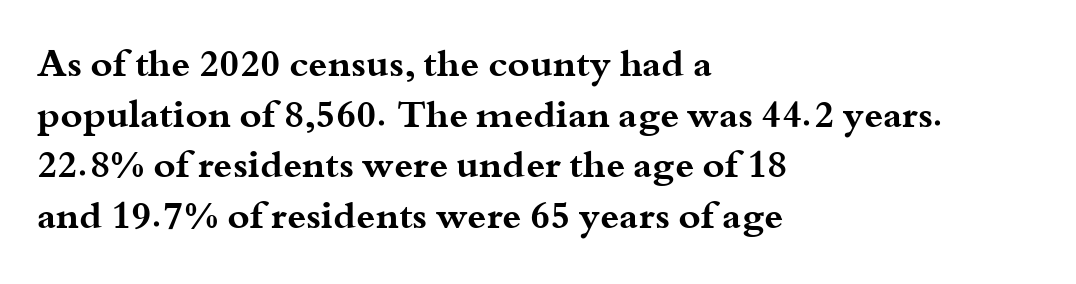
The image shows 38 px bold, wide serif type, upright; set left-aligned, normal line spacing (1.33x), normal letter spacing, not underlined; medium stroke contrast and a small x-height.
